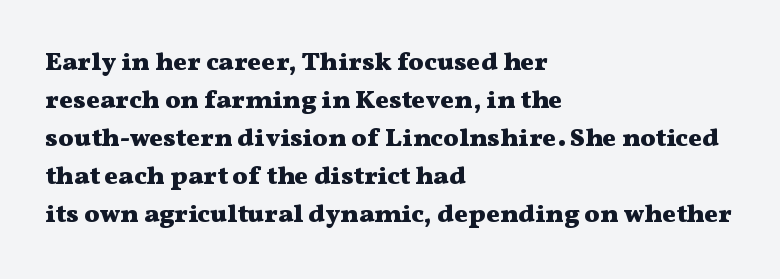
{"italic": "no", "bold": "yes", "underline": "no", "align": "left", "line_spacing": "normal", "line_spacing_ratio": 1.46, "letter_spacing": "normal", "letter_spacing_em": 0.0, "glyph_px": 26}
